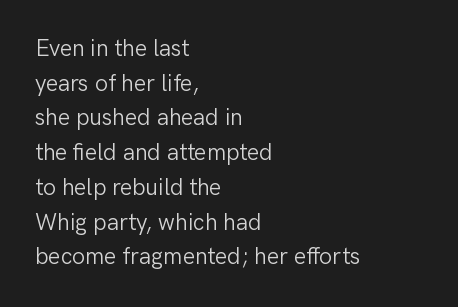
The image shows 23 px text type, upright; set left-aligned, normal line spacing (1.51x), normal letter spacing, not underlined.
